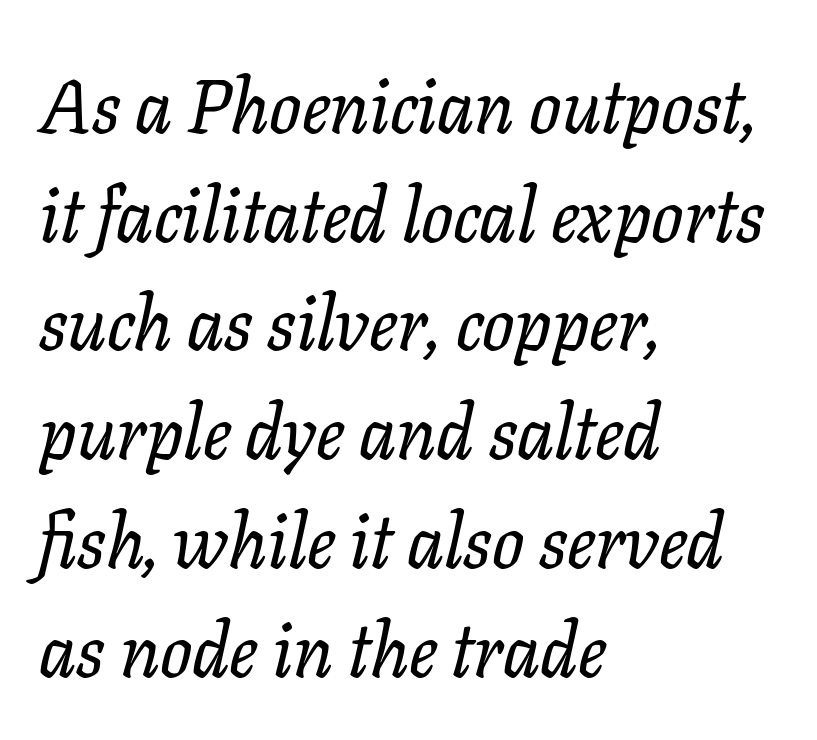
{"serif": "yes", "italic": "yes", "lean": "right", "slant_degrees": 11, "width": "normal", "stroke_contrast": "low", "x_height": "medium", "monospaced": "no", "underline": "no", "align": "left", "line_spacing": "normal", "line_spacing_ratio": 1.45, "letter_spacing": "normal", "letter_spacing_em": 0.0, "glyph_px": 75}
